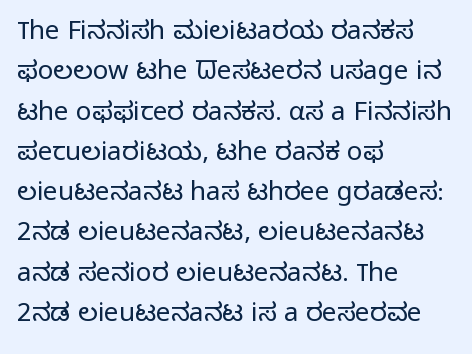
Check the space under the baseline: it is left empty. The type sits square on the baseline with zero lean. Line spacing here is normal. Casual observation: everything's shoved over to the left. Honestly, the letter spacing is just normal — you wouldn't notice it.
